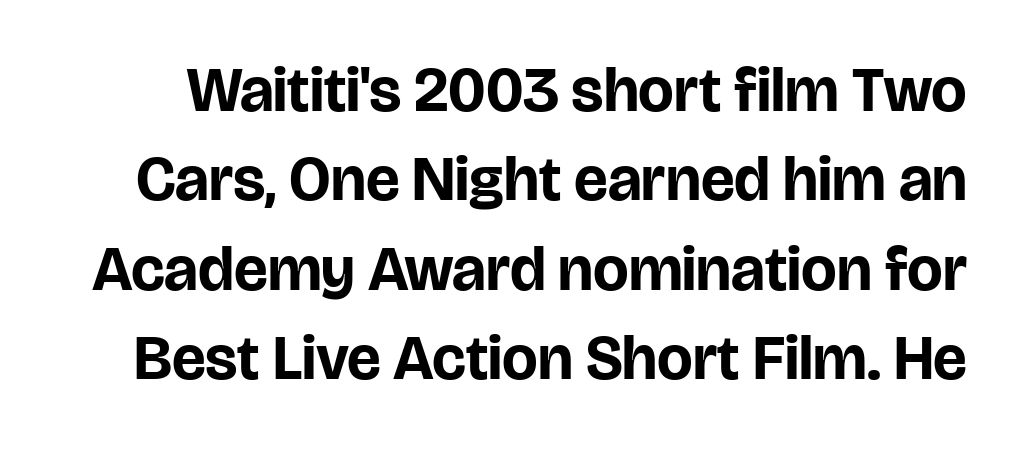
{"serif": "no", "italic": "no", "bold": "yes", "weight": "bold", "width": "normal", "stroke_contrast": "low", "x_height": "large", "monospaced": "no", "underline": "no", "line_spacing": "normal", "line_spacing_ratio": 1.42, "letter_spacing": "normal", "letter_spacing_em": 0.0, "glyph_px": 63}
